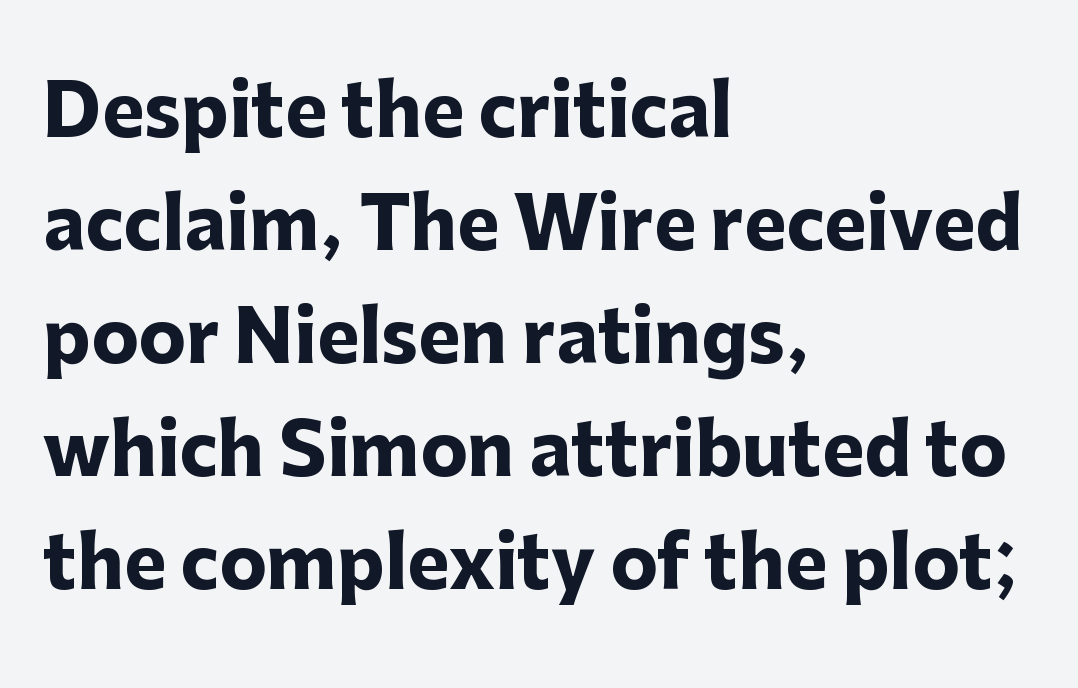
Each line starts at the same left margin while the right side varies. Students, observe: this is what conventionally led text looks like. The passage shown is typed in a proportional face where columns would drift. Type without underlining. Do the letters lean? They stand straight.
